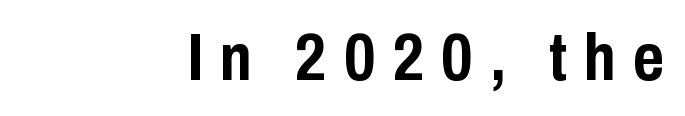
{"serif": "no", "italic": "no", "bold": "yes", "weight": "semibold", "width": "condensed", "stroke_contrast": "low", "x_height": "medium", "monospaced": "no", "underline": "no", "align": "right", "letter_spacing": "wide", "letter_spacing_em": 0.25, "glyph_px": 67}
